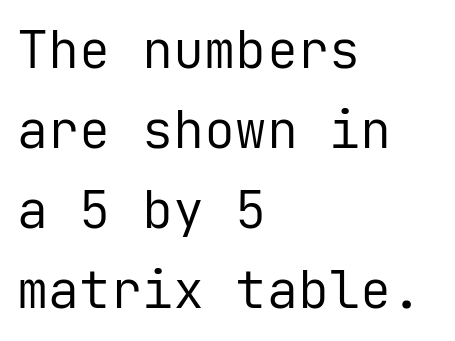
{"serif": "no", "italic": "no", "bold": "no", "weight": "regular", "width": "normal", "stroke_contrast": "low", "x_height": "medium", "monospaced": "yes", "underline": "no", "align": "left", "line_spacing": "normal", "line_spacing_ratio": 1.54, "letter_spacing": "normal", "letter_spacing_em": 0.0, "glyph_px": 52}
